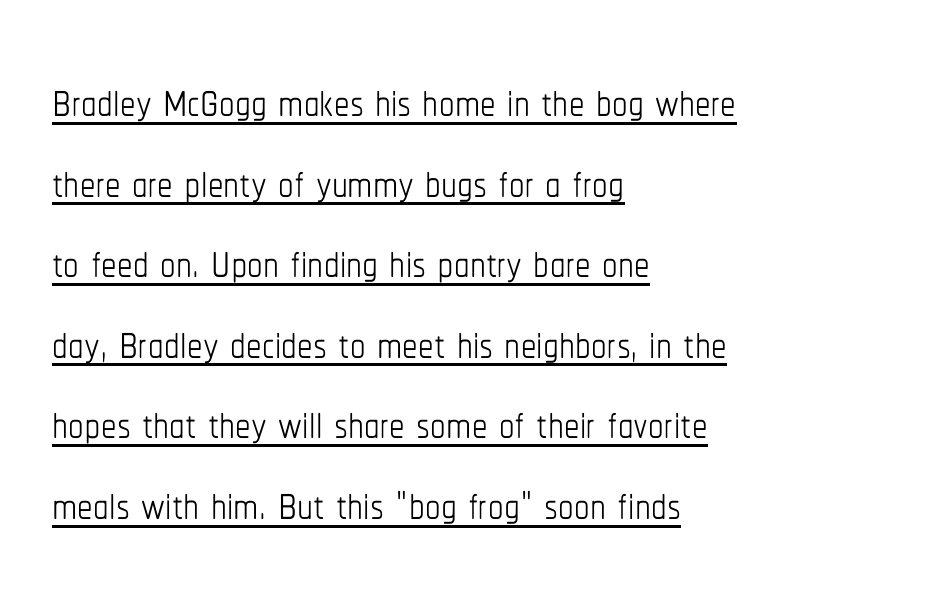
{"italic": "no", "bold": "no", "weight": "thin", "width": "condensed", "stroke_contrast": "low", "x_height": "medium", "monospaced": "no", "underline": "yes", "align": "left", "line_spacing": "normal", "line_spacing_ratio": 1.3, "letter_spacing": "normal", "letter_spacing_em": 0.0, "glyph_px": 62}
